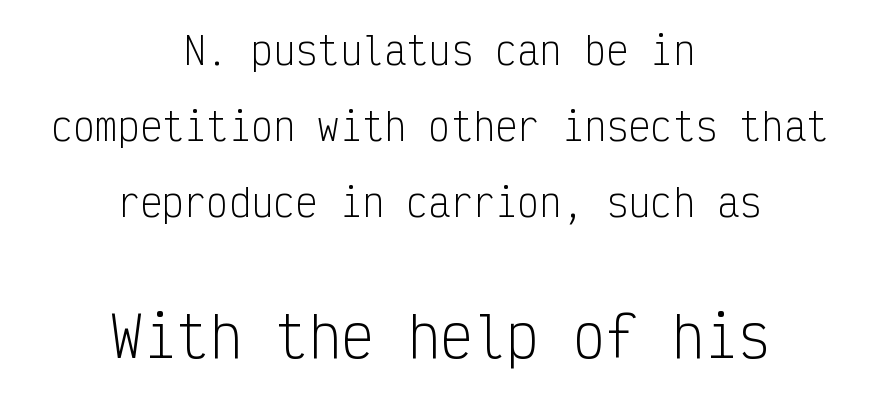
Q: Is the text bold? A: No.
Q: Is the text italic (slanted)? A: No, it is upright.
Q: Is the typeface a serif or a sans-serif typeface? A: Sans-serif.
Q: Is the text underlined? A: No.
Q: How is the paragraph aligned? A: Centered.
Q: Is the spacing between letters normal or unusually wide? A: Normal.
Q: Is the spacing between lines tight, normal or loose? A: Loose.
Q: Which block of text is set in a larger size, the first (top) or the second (bottom)? A: The second (bottom) one.
Q: Width (condensed, normal, or wide)? A: Condensed.
Q: Stroke contrast? A: Low.
Q: x-height? A: Medium.
Q: Monospaced? A: Yes.
